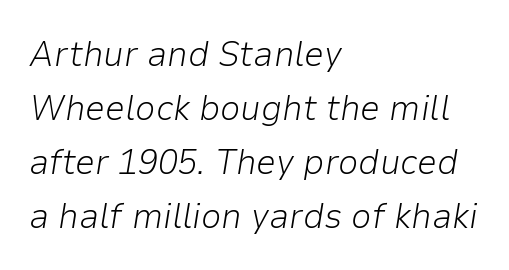
Q: Is the text bold? A: No.
Q: Is the text italic (slanted)? A: Yes, it leans right by about 9 degrees.
Q: Is the text underlined? A: No.
Q: How is the paragraph aligned? A: Left-aligned.
Q: Is the spacing between letters normal or unusually wide? A: Normal.
Q: Is the spacing between lines tight, normal or loose? A: Normal.
Q: Width (condensed, normal, or wide)? A: Normal.
Q: Stroke contrast? A: Low.
Q: x-height? A: Medium.
Q: Monospaced? A: No.
